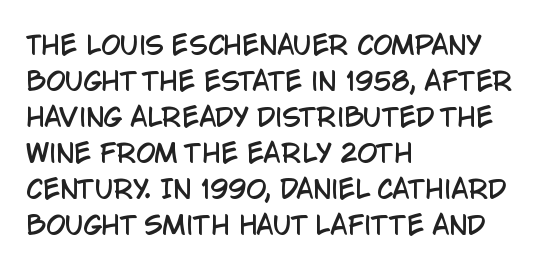
Vertically, the passage feels balanced, rows spaced as you'd expect. Every character sits straight up, as roman type does. A typesetter would call this zero additional tracking. Each line starts at the same left margin while the right side varies. Descenders are the only things crossing below the line.
